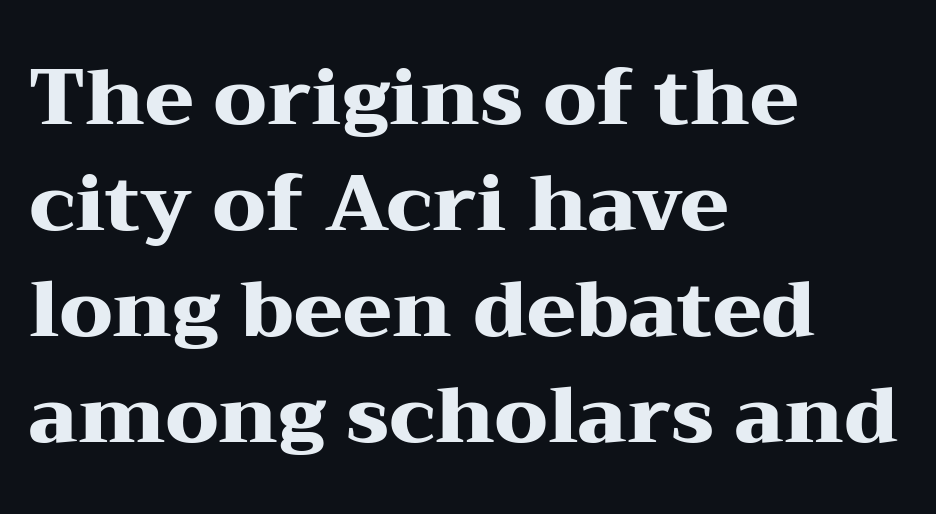
The space directly below the letters is spotless. Check where the strokes stop: tiny serifs finish them off. How are the letters spaced? Ordinarily, with no added tracking. Weight check: bold — yes, fully. A normal amount of white space separates one row of letters from the next.
